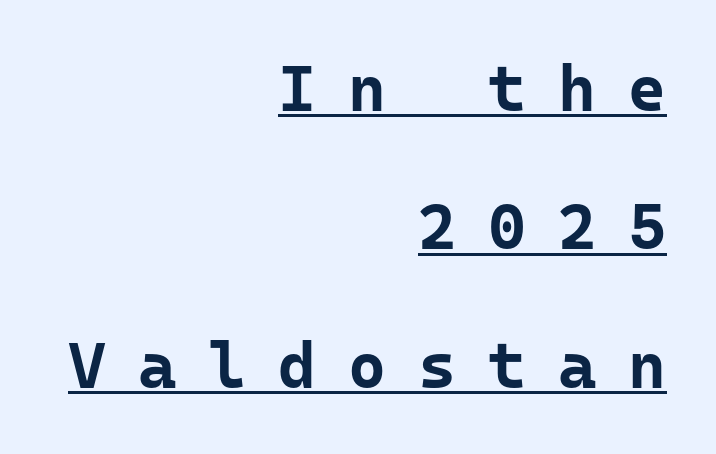
The image shows 65 px bold sans-serif type, upright, monospaced; set right-aligned, loose line spacing (2.13x), unusually wide letter spacing (+0.49 em), underlined; low stroke contrast and a medium x-height.
